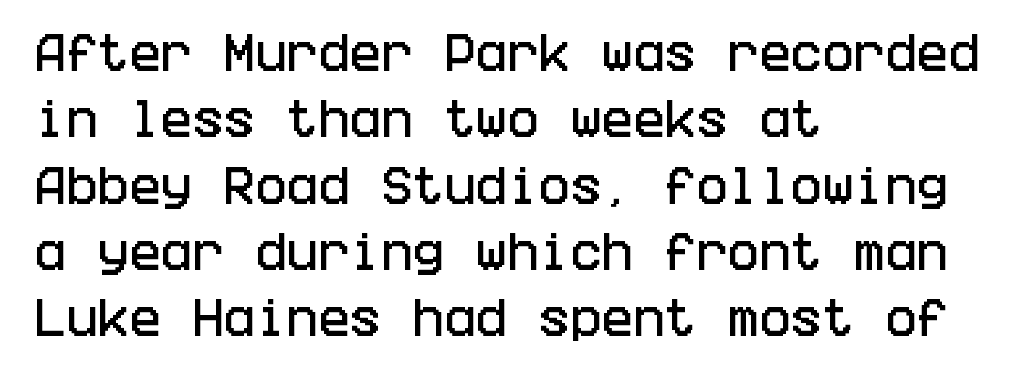
The image shows 42 px condensed sans-serif type, upright; set left-aligned, normal line spacing (1.58x), normal letter spacing, not underlined; low stroke contrast and a large x-height.
